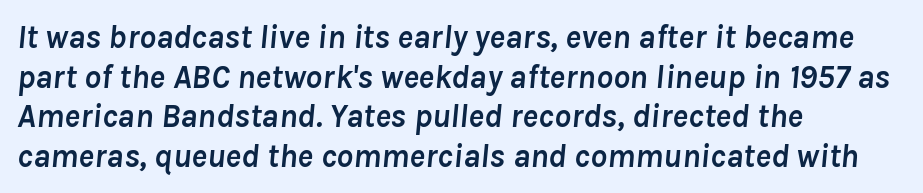
{"italic": "yes", "lean": "right", "slant_degrees": 8, "bold": "yes", "weight": "semibold", "width": "normal", "stroke_contrast": "low", "x_height": "medium", "monospaced": "no", "underline": "no", "align": "left", "line_spacing_ratio": 1.2, "letter_spacing": "normal", "letter_spacing_em": 0.0, "glyph_px": 33}
